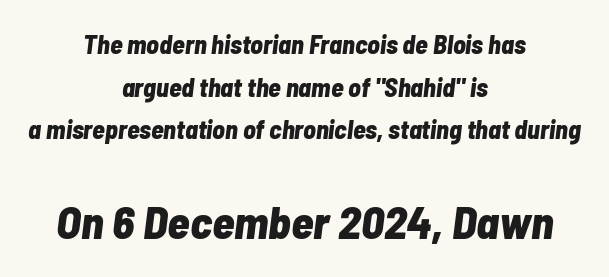
The image shows 46 px bold, condensed type, italic (leaning right); set centered, normal line spacing (1.64x), normal letter spacing, not underlined; the second (bottom) block is 1.77x larger; low stroke contrast and a medium x-height.
